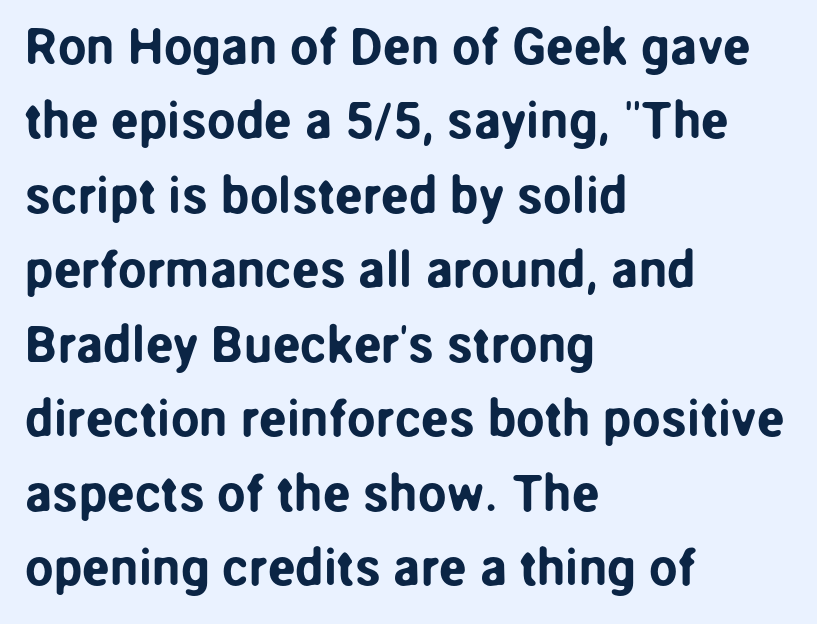
These lines keep a tight, regular rhythm from letter to letter. This is sans-serif lettering, the kind often seen on screens and signage. This sample keeps an unexceptional amount of space between lines. Short and long lines alike share a common starting point at left.
